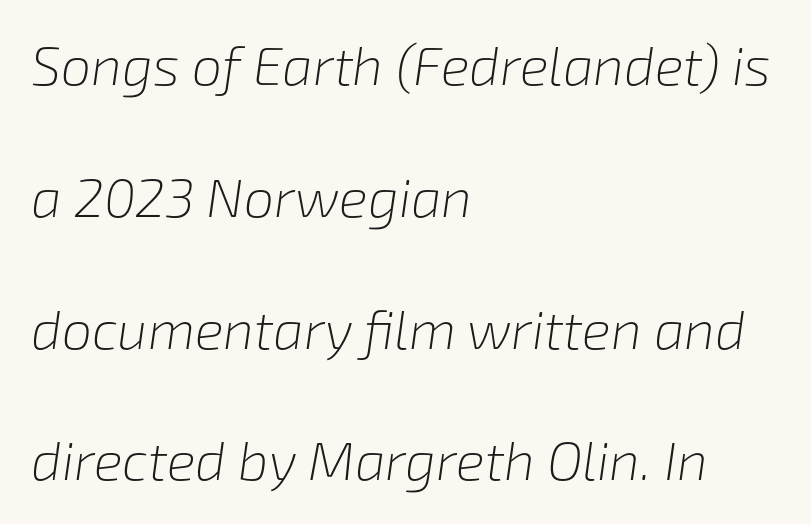
The image shows 54 px light type, italic (leaning right); set left-aligned, loose line spacing (2.44x), normal letter spacing, not underlined; low stroke contrast and a medium x-height.
